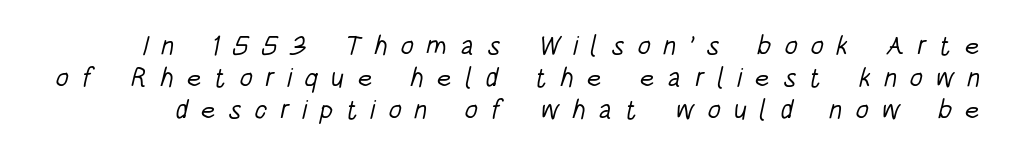
The image shows 27 px text type; set line spacing 1.18x, unusually wide letter spacing (+0.47 em), not underlined.
